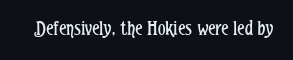
{"italic": "no", "bold": "no", "underline": "no", "letter_spacing": "normal", "letter_spacing_em": 0.0, "glyph_px": 21}
